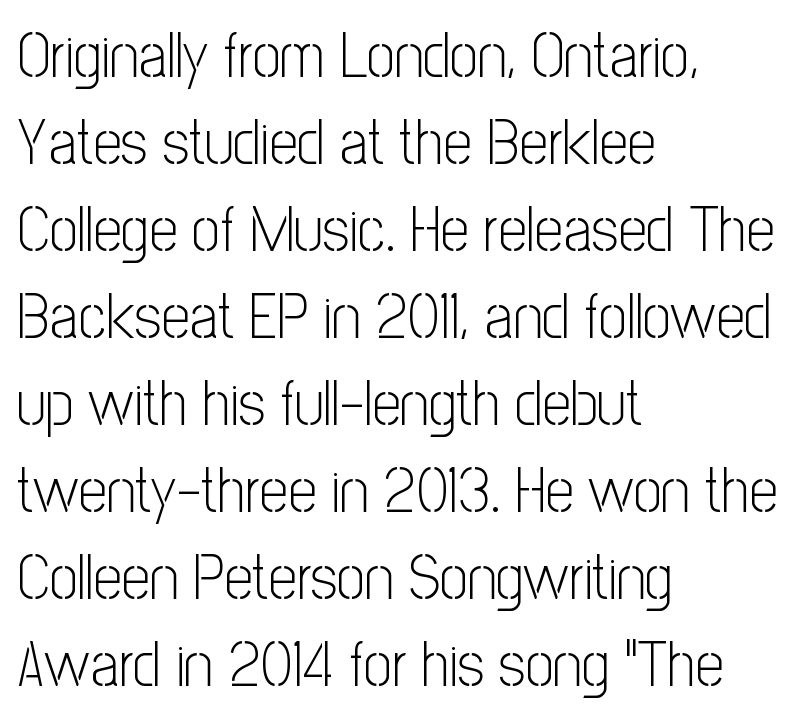
Designer's note — italics off, roman on. Rule under the text: the space is simply empty. Line spacing here is normal. Compared with typical body copy, the letter spacing here is the same. Do the characters align in a grid? No, the font is proportional.
